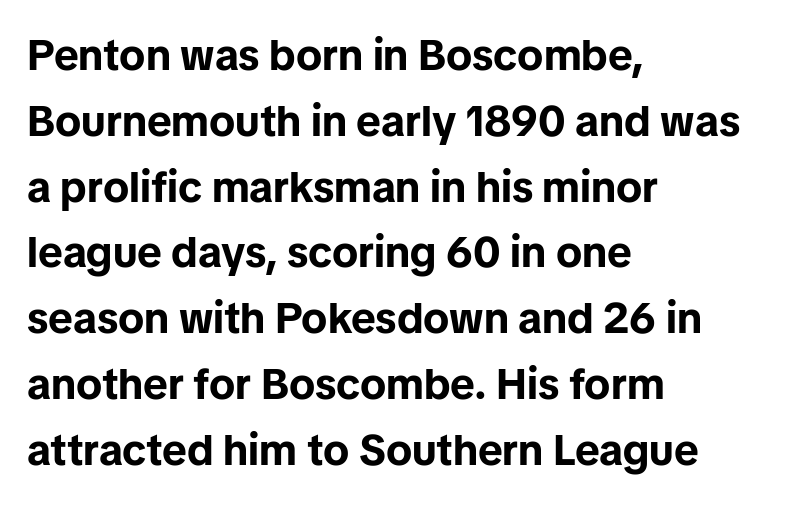
Q: Is the text bold? A: Yes.
Q: Is the text italic (slanted)? A: No, it is upright.
Q: Is the typeface a serif or a sans-serif typeface? A: Sans-serif.
Q: Is the text underlined? A: No.
Q: How is the paragraph aligned? A: Left-aligned.
Q: Is the spacing between letters normal or unusually wide? A: Normal.
Q: Is the spacing between lines tight, normal or loose? A: Normal.
Q: Width (condensed, normal, or wide)? A: Normal.
Q: Stroke contrast? A: Low.
Q: x-height? A: Medium.
Q: Monospaced? A: No.
